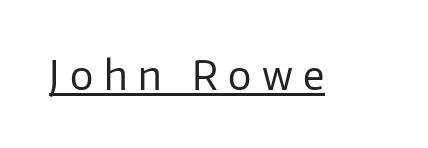
Q: Is the text bold? A: No.
Q: Is the text italic (slanted)? A: No, it is upright.
Q: Is the typeface a serif or a sans-serif typeface? A: Sans-serif.
Q: Is the text underlined? A: Yes.
Q: Is the spacing between letters normal or unusually wide? A: Unusually wide.
Q: Width (condensed, normal, or wide)? A: Normal.
Q: Stroke contrast? A: Low.
Q: x-height? A: Medium.
Q: Monospaced? A: No.
